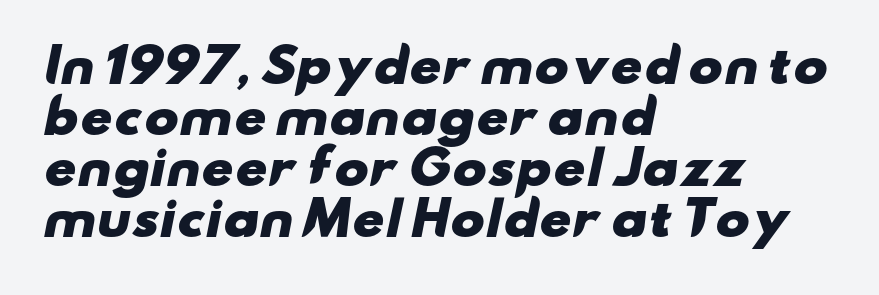
Q: Is the text bold? A: Yes.
Q: Is the typeface a serif or a sans-serif typeface? A: Sans-serif.
Q: Is the text underlined? A: No.
Q: How is the paragraph aligned? A: Left-aligned.
Q: Is the spacing between letters normal or unusually wide? A: Normal.
Q: Is the spacing between lines tight, normal or loose? A: Tight.
Q: Width (condensed, normal, or wide)? A: Wide.
Q: Stroke contrast? A: Low.
Q: x-height? A: Small.
Q: Monospaced? A: No.
